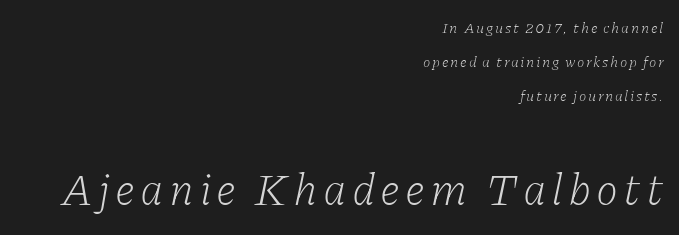
{"serif": "yes", "italic": "yes", "lean": "right", "slant_degrees": 11, "bold": "no", "weight": "light", "width": "normal", "stroke_contrast": "low", "x_height": "medium", "monospaced": "no", "underline": "no", "align": "right", "line_spacing": "loose", "line_spacing_ratio": 2.28, "larger_block": "second", "size_ratio": 3.0, "glyph_px": 45}
